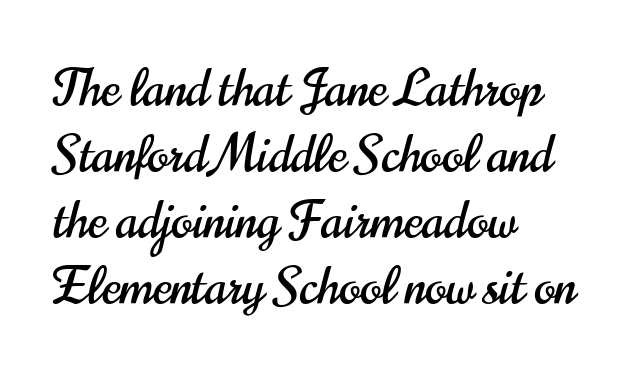
The image shows 50 px condensed sans-serif type; set left-aligned, normal line spacing (1.32x), normal letter spacing, not underlined; high stroke contrast and a small x-height.
